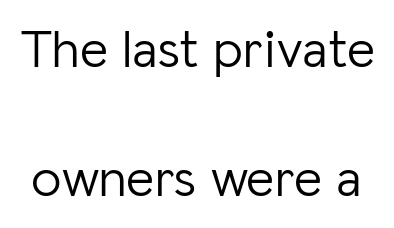
The gaps between neighbouring characters are ordinary and unremarkable. The designer went with a sans here, leaving each stem footless. The rendering uses natural spacing where letterforms have individual widths. The gap between lines stays unmarked. A quiet, ordinary-to-light weight characterises the typeface.
